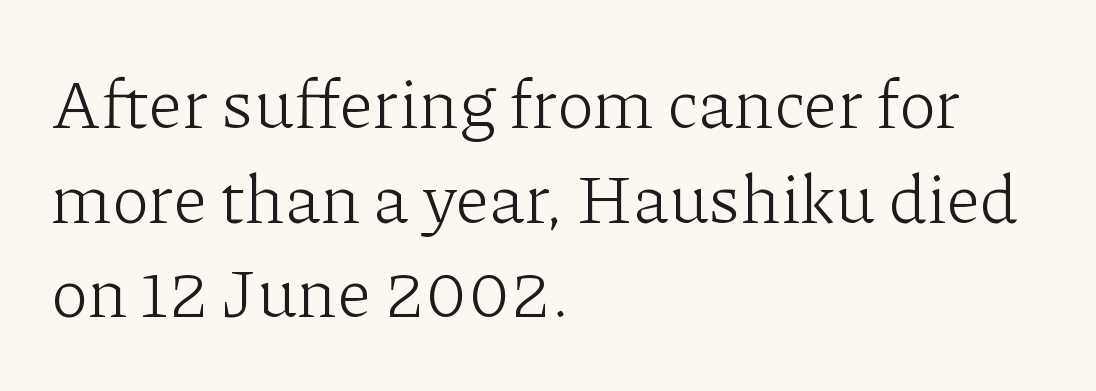
Q: Is the text bold? A: No.
Q: Is the text italic (slanted)? A: No, it is upright.
Q: Is the typeface a serif or a sans-serif typeface? A: Serif.
Q: Is the text underlined? A: No.
Q: How is the paragraph aligned? A: Left-aligned.
Q: Is the spacing between letters normal or unusually wide? A: Normal.
Q: Is the spacing between lines tight, normal or loose? A: Normal.
Q: Width (condensed, normal, or wide)? A: Normal.
Q: Stroke contrast? A: Low.
Q: x-height? A: Medium.
Q: Monospaced? A: No.
